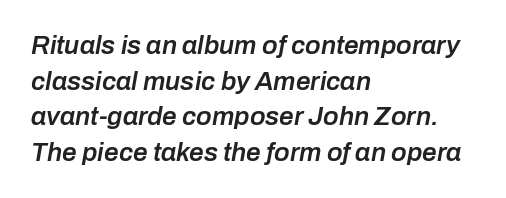
{"italic": "yes", "lean": "right", "slant_degrees": 10, "bold": "semi", "underline": "no", "align": "left", "line_spacing": "normal", "line_spacing_ratio": 1.37, "letter_spacing": "normal", "letter_spacing_em": 0.0, "glyph_px": 26}
